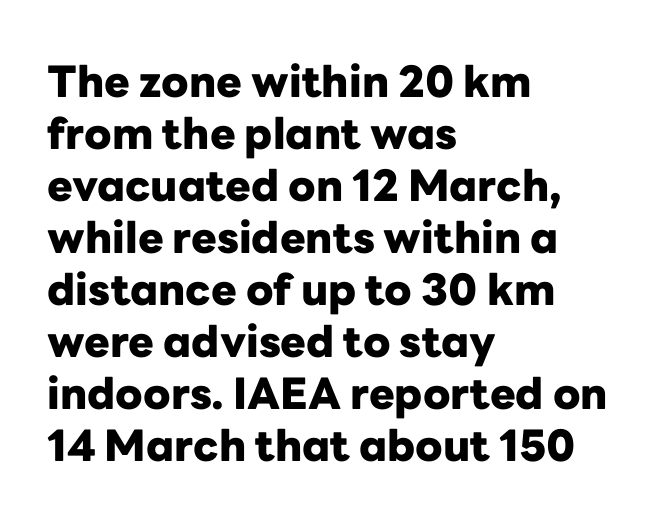
Q: Is the text bold? A: Yes.
Q: Is the text italic (slanted)? A: No, it is upright.
Q: Is the typeface a serif or a sans-serif typeface? A: Sans-serif.
Q: Is the text underlined? A: No.
Q: How is the paragraph aligned? A: Left-aligned.
Q: Is the spacing between letters normal or unusually wide? A: Normal.
Q: Width (condensed, normal, or wide)? A: Normal.
Q: Stroke contrast? A: Low.
Q: x-height? A: Medium.
Q: Monospaced? A: No.
